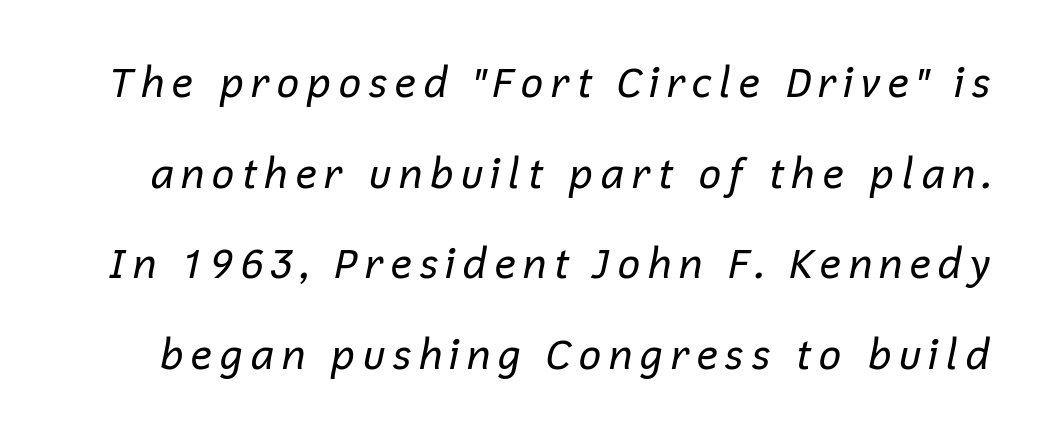
{"italic": "yes", "lean": "right", "slant_degrees": 12, "bold": "no", "weight": "regular", "width": "normal", "stroke_contrast": "low", "x_height": "medium", "monospaced": "no", "underline": "no", "line_spacing": "loose", "line_spacing_ratio": 2.21, "glyph_px": 41}
